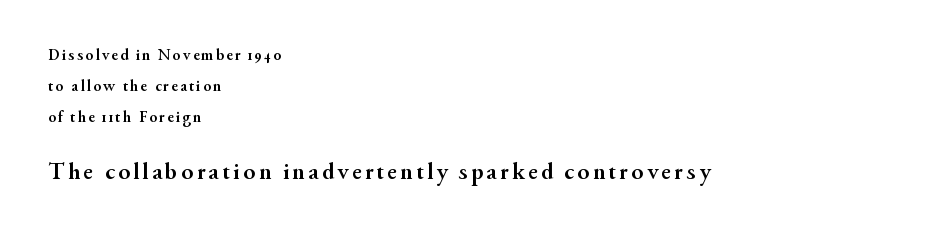
The image shows 24 px bold type, upright; set left-aligned, loose line spacing (1.95x), not underlined; the second (bottom) block is 1.5x larger.
